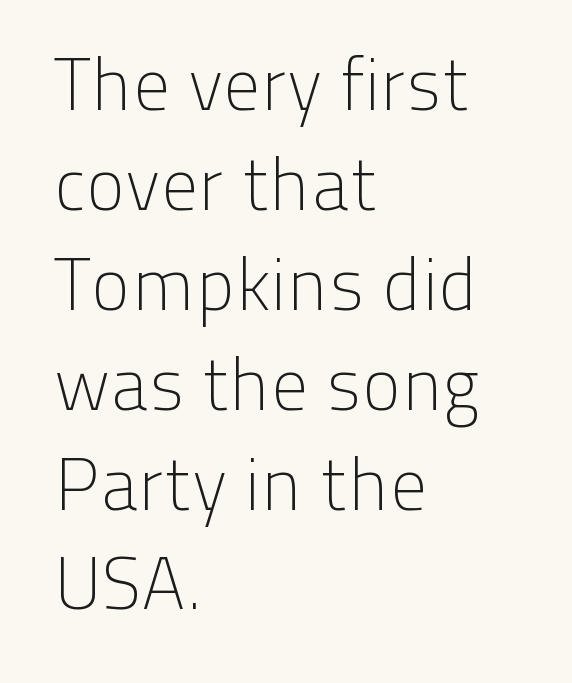
A roman cut, with each character standing at attention. The type family on display is of the sans-serif kind. A typesetter would call this zero additional tracking. The passage shown is typed in a proportional face where columns would drift. Stems here are at most as thick as an everyday book face. The lines are quadded left.
